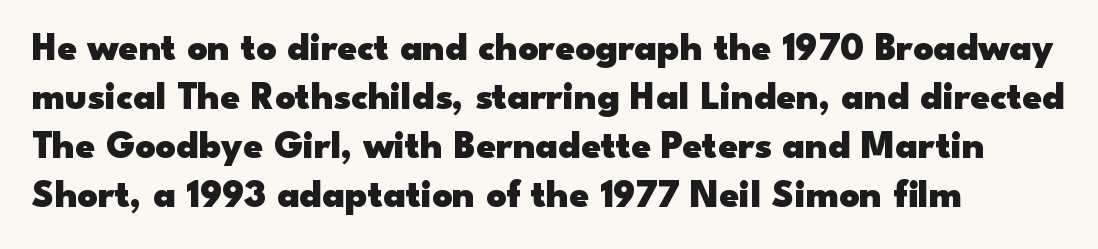
Left-aligned paragraph, ragged on the right. The rendering shows plain stroke endings on the letterforms — a sans-serif design. Check under the words: just untouched page. Rows of type keep a routine distance in the vertical direction.
